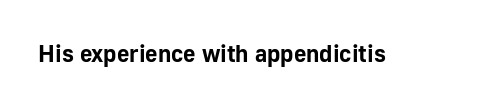
{"italic": "no", "bold": "yes", "underline": "no", "letter_spacing": "normal", "letter_spacing_em": 0.0, "glyph_px": 24}
